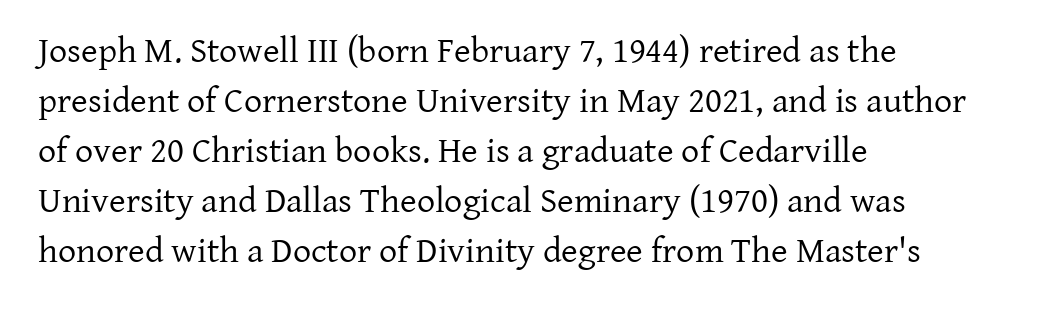
The image shows 36 px regular-weight serif type, upright; set left-aligned, normal line spacing (1.39x), normal letter spacing, not underlined; low stroke contrast and a medium x-height.
